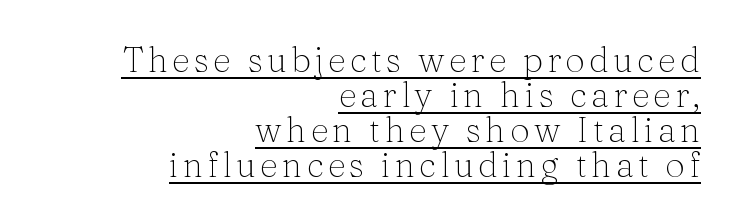
{"serif": "yes", "italic": "no", "bold": "no", "weight": "light", "width": "normal", "stroke_contrast": "medium", "x_height": "medium", "monospaced": "no", "underline": "yes", "align": "right", "line_spacing": "tight", "line_spacing_ratio": 1.0, "glyph_px": 35}
